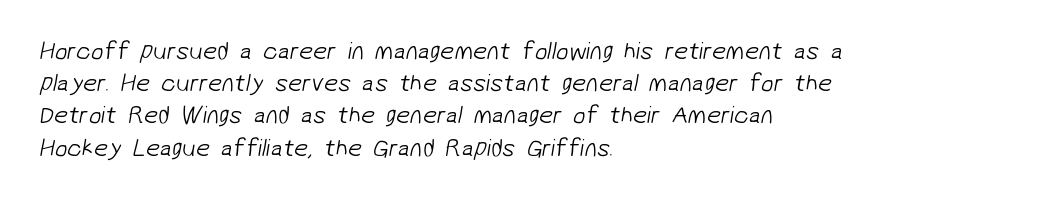
Q: Is the text bold? A: No.
Q: Is the text underlined? A: No.
Q: How is the paragraph aligned? A: Left-aligned.
Q: Is the spacing between letters normal or unusually wide? A: Normal.
Q: Is the spacing between lines tight, normal or loose? A: Normal.
